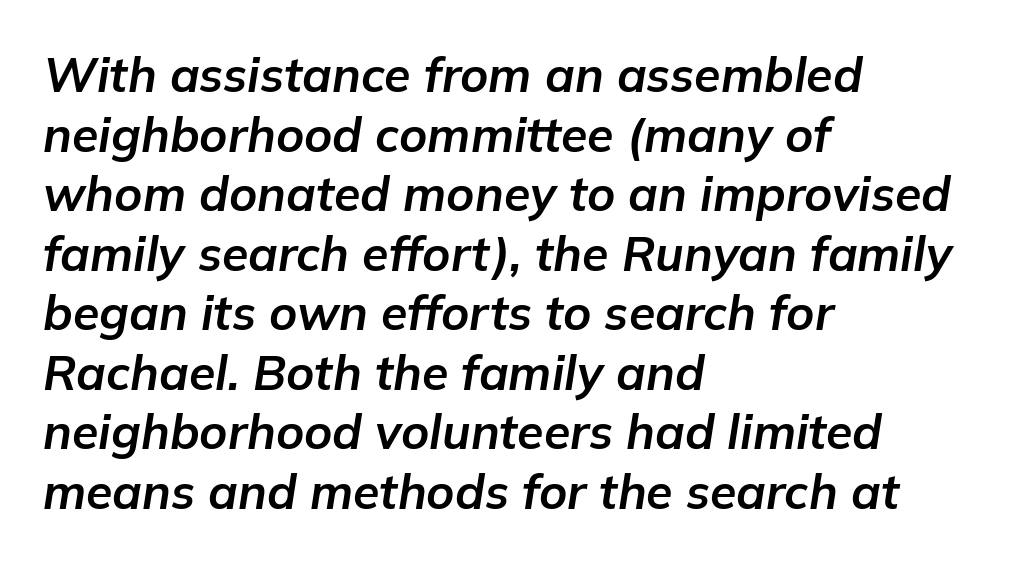
{"italic": "yes", "lean": "right", "slant_degrees": 9, "bold": "yes", "weight": "bold", "width": "normal", "stroke_contrast": "low", "x_height": "medium", "monospaced": "no", "underline": "no", "align": "left", "line_spacing_ratio": 1.24, "letter_spacing": "normal", "letter_spacing_em": 0.0, "glyph_px": 48}
